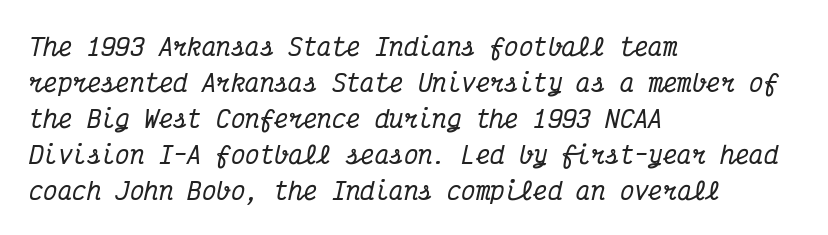
Compared with typical body copy, the letter spacing here is the same. The space directly below the letters is spotless. Casual observation: everything's shoved over to the left. Compared with typical paragraphs, the rows here are spaced about the same. Italic? Definitely — the glyphs are oblique.
